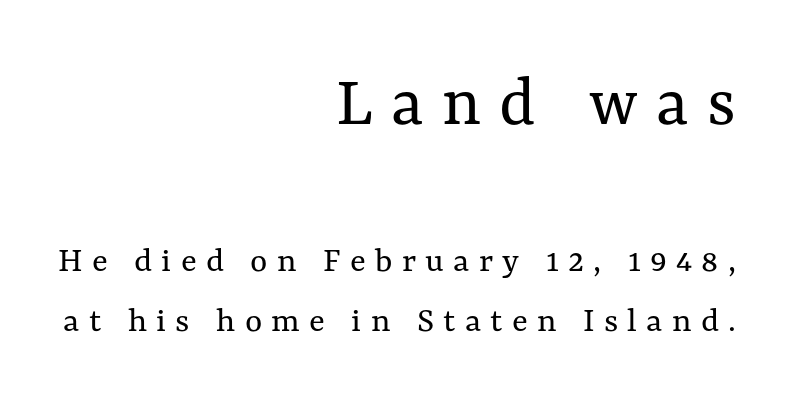
The image shows 74 px regular-weight type, upright; set right-aligned, normal line spacing (1.64x), unusually wide letter spacing (+0.25 em), not underlined; the first (top) block is 2.0x larger; medium stroke contrast and a medium x-height.
